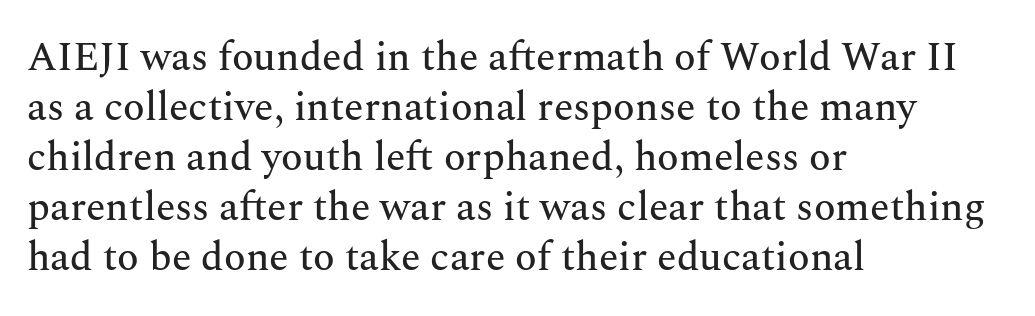
The image shows 40 px serif type, upright; set left-aligned, normal line spacing (1.25x), normal letter spacing, not underlined; medium stroke contrast and a medium x-height.
